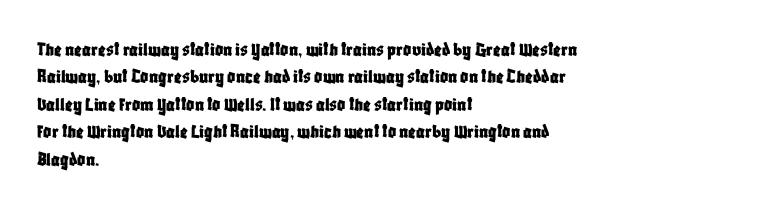
{"italic": "no", "underline": "no", "align": "left", "line_spacing": "normal", "line_spacing_ratio": 1.37, "letter_spacing": "normal", "letter_spacing_em": 0.0, "glyph_px": 20}
